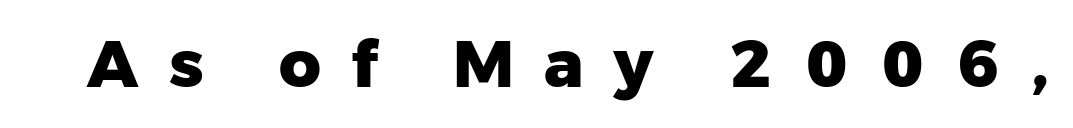
A typesetter would mark this as roman, not italic. You could only call the tracking loose — the letters float apart. Students, this is bold: see how much ink each stroke carries. Spacing verdict: proportional, widths tailored to each character. Each row of text sits above clean, open space. Look at the bottom of the vertical strokes: they stop flat, with no serifs.
